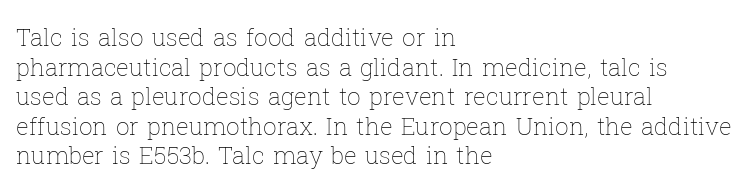
Q: Is the text bold? A: No.
Q: Is the text italic (slanted)? A: No, it is upright.
Q: Is the text underlined? A: No.
Q: How is the paragraph aligned? A: Left-aligned.
Q: Is the spacing between letters normal or unusually wide? A: Normal.
